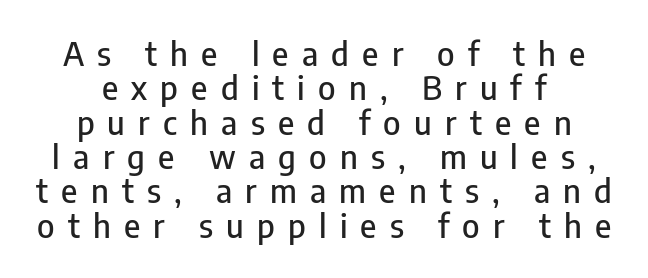
Character widths vary here, with narrow letters taking less room than wide ones. Lines of text with bare space underneath. Examine the stroke ends and you'll find no serifs. Characters follow at a spacing far wider than the type designer built in. If you drew a line through each stem, it would be perfectly vertical.
